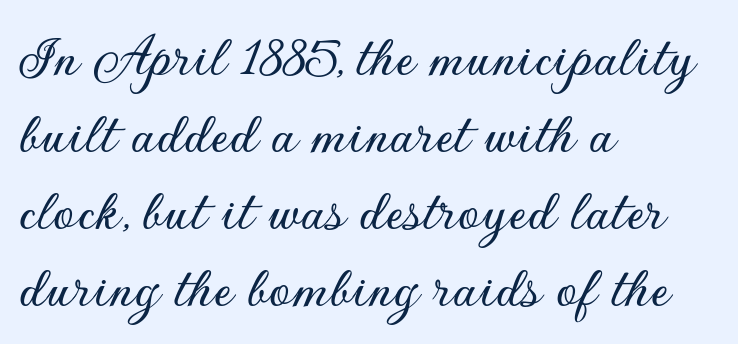
The image shows 62 px sans-serif type; set left-aligned, line spacing 1.24x, normal letter spacing, not underlined; low stroke contrast and a small x-height.
